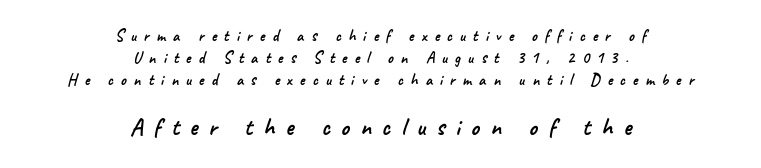
Q: Is the text underlined? A: No.
Q: How is the paragraph aligned? A: Centered.
Q: Is the spacing between letters normal or unusually wide? A: Unusually wide.
Q: Is the spacing between lines tight, normal or loose? A: Normal.
Q: Which block of text is set in a larger size, the first (top) or the second (bottom)? A: The second (bottom) one.
